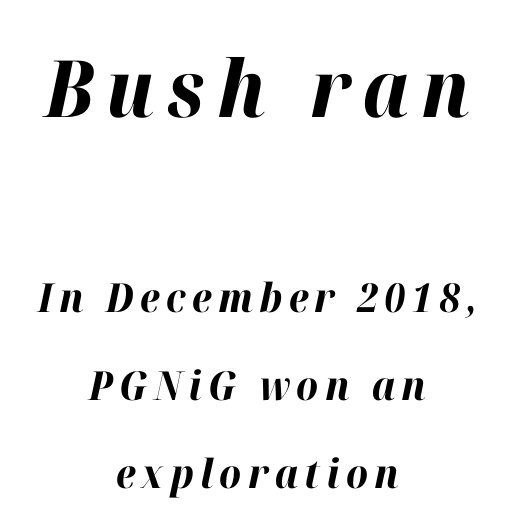
The image shows 79 px bold type, italic (leaning right); set centered, loose line spacing (2.2x), not underlined; the first (top) block is 1.98x larger; high stroke contrast and a medium x-height.
